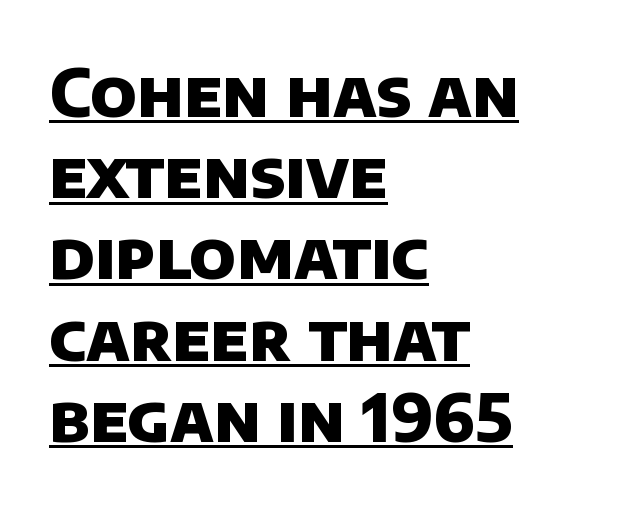
The image shows 66 px heavy sans-serif type; set left-aligned, line spacing 1.23x, normal letter spacing, underlined; low stroke contrast and a large x-height.
